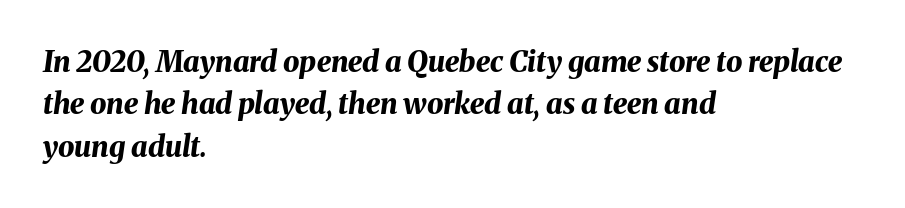
Q: Is the text bold? A: Yes.
Q: Is the text italic (slanted)? A: Yes, it leans right by about 8 degrees.
Q: Is the text underlined? A: No.
Q: How is the paragraph aligned? A: Left-aligned.
Q: Is the spacing between letters normal or unusually wide? A: Normal.
Q: Is the spacing between lines tight, normal or loose? A: Normal.
Q: Width (condensed, normal, or wide)? A: Normal.
Q: Stroke contrast? A: Medium.
Q: x-height? A: Medium.
Q: Monospaced? A: No.
